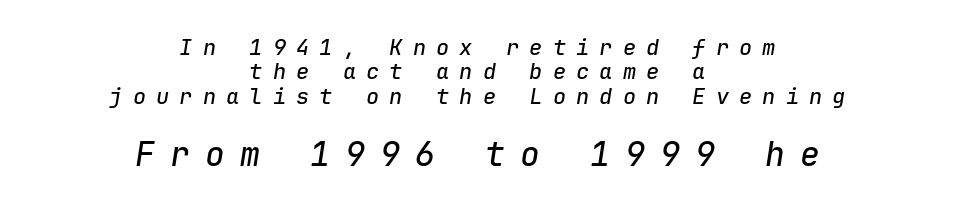
The image shows 33 px text type, italic (leaning right), monospaced; set centered, tight line spacing (1.11x), unusually wide letter spacing (+0.46 em), not underlined; the second (bottom) block is 1.5x larger; low stroke contrast and a medium x-height.
